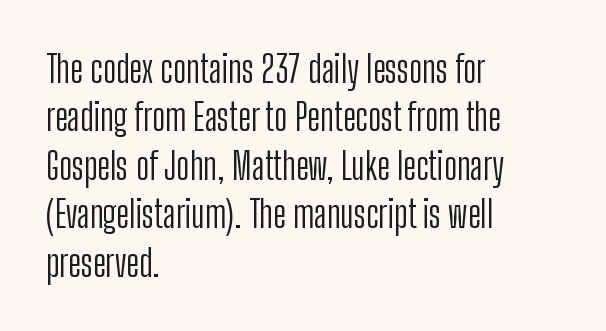
The image shows 37 px light, condensed sans-serif type, upright; set left-aligned, normal line spacing (1.31x), normal letter spacing, not underlined; low stroke contrast and a medium x-height.
